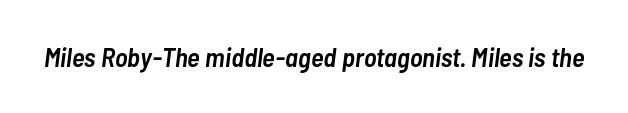
A somewhat darkened texture: the type is semibold rather than bold. Short note: letters normally spaced. The typography opts for an oblique posture over an upright one. Descenders are the only things crossing below the line.
